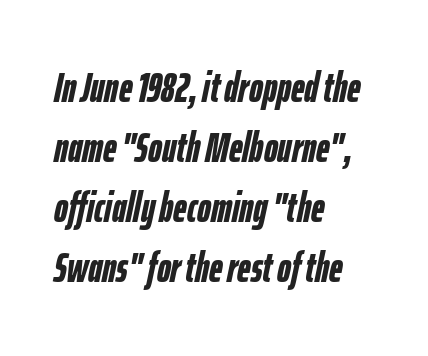
{"italic": "yes", "lean": "right", "slant_degrees": 12, "bold": "yes", "weight": "semibold", "width": "condensed", "stroke_contrast": "low", "x_height": "medium", "monospaced": "no", "underline": "no", "align": "left", "line_spacing": "normal", "line_spacing_ratio": 1.43, "letter_spacing": "normal", "letter_spacing_em": 0.0, "glyph_px": 42}
